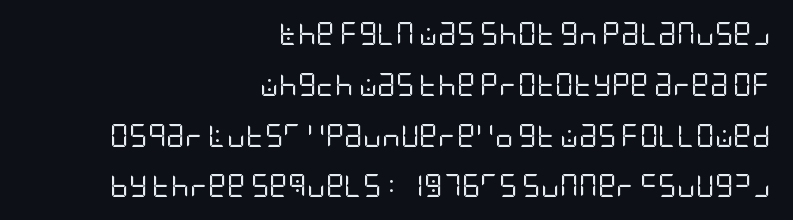
{"italic": "no", "bold": "no", "underline": "no", "align": "right", "line_spacing": "loose", "line_spacing_ratio": 2.21, "letter_spacing": "normal", "letter_spacing_em": 0.0, "glyph_px": 23}
